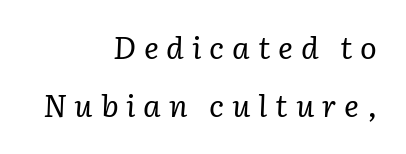
A quiet, ordinary-to-light weight characterises the typeface. Horizontally, the lines are justified to the trailing edge only. Inter-character spacing is expanded well beyond the font's built-in metrics. The rendering shows small feet on the letterforms — a serif design. Italic: yes, the glyphs are oblique.
